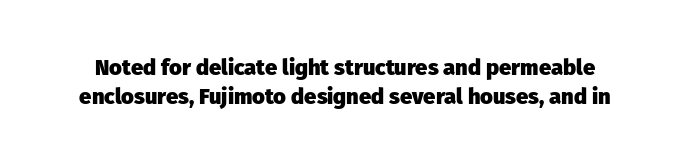
The image shows 22 px bold type, upright; set normal line spacing (1.31x), normal letter spacing, not underlined.
